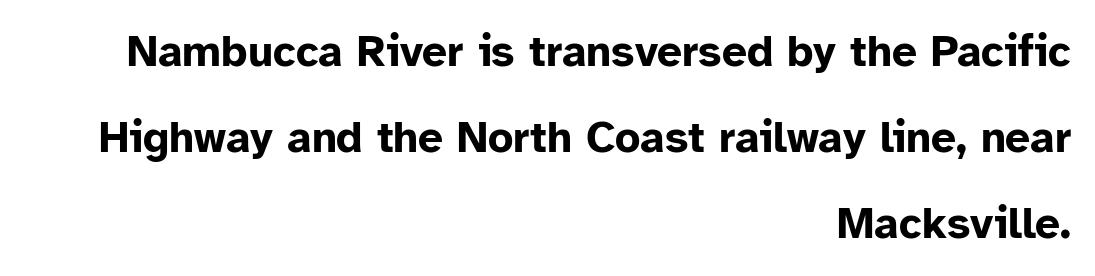
Q: Is the text bold? A: Yes.
Q: Is the text italic (slanted)? A: No, it is upright.
Q: Is the typeface a serif or a sans-serif typeface? A: Sans-serif.
Q: Is the text underlined? A: No.
Q: How is the paragraph aligned? A: Right-aligned.
Q: Is the spacing between letters normal or unusually wide? A: Normal.
Q: Is the spacing between lines tight, normal or loose? A: Loose.
Q: Width (condensed, normal, or wide)? A: Normal.
Q: Stroke contrast? A: Low.
Q: x-height? A: Medium.
Q: Monospaced? A: No.
